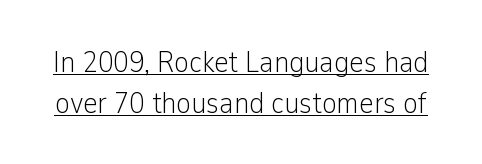
A continuous stroke trails under the words, as in a hyperlink. To sum up the face: it is a sans, with no serifs. What stands out about the letter spacing? Nothing — it is the standard amount. The face looks like a standard text weight, possibly lighter. Is there much room between lines? A standard amount, neither cramped nor airy. The lettering holds an erect, upright posture throughout.
